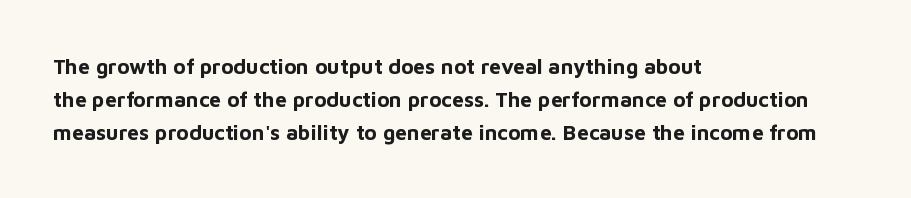
Q: Is the text bold? A: Yes.
Q: Is the text italic (slanted)? A: No, it is upright.
Q: Is the text underlined? A: No.
Q: How is the paragraph aligned? A: Left-aligned.
Q: Is the spacing between letters normal or unusually wide? A: Normal.
Q: Is the spacing between lines tight, normal or loose? A: Normal.
